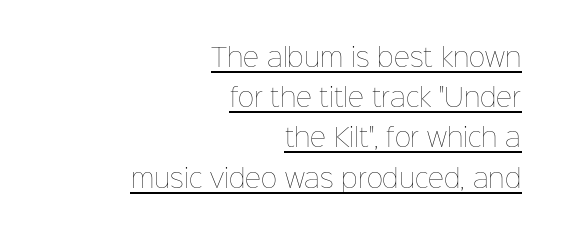
The image shows 25 px text type, upright; set right-aligned, normal line spacing (1.61x), normal letter spacing, underlined.
